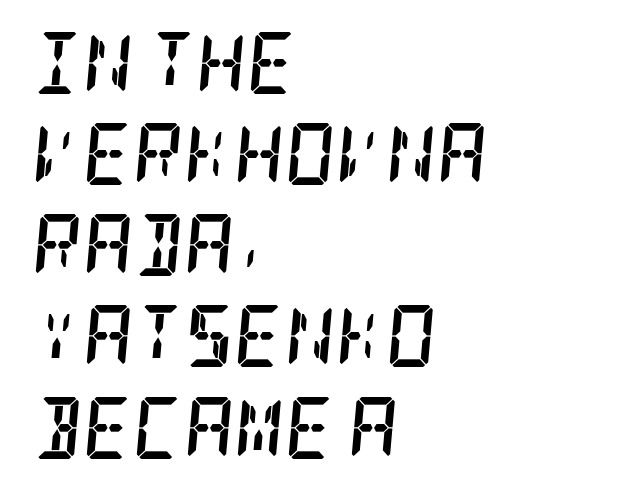
{"serif": "yes", "italic": "yes", "lean": "right", "slant_degrees": 5, "bold": "yes", "weight": "semibold", "width": "condensed", "stroke_contrast": "low", "x_height": "large", "underline": "no", "align": "left", "line_spacing": "normal", "line_spacing_ratio": 1.47, "letter_spacing": "normal", "letter_spacing_em": 0.0, "glyph_px": 62}
